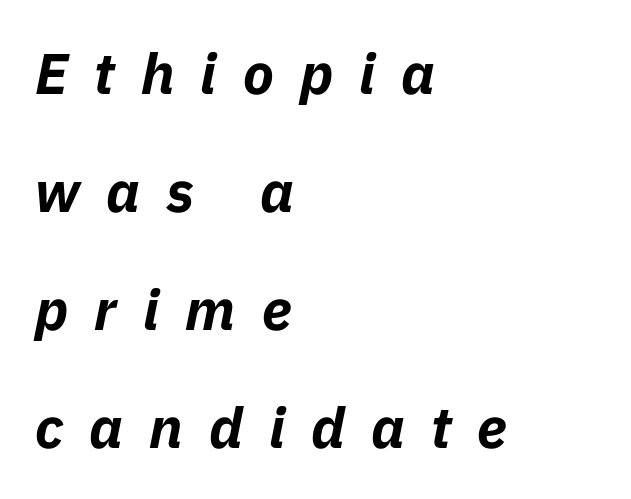
Q: Is the text bold? A: Yes.
Q: Is the text italic (slanted)? A: Yes, it leans right by about 11 degrees.
Q: Is the text underlined? A: No.
Q: How is the paragraph aligned? A: Left-aligned.
Q: Is the spacing between letters normal or unusually wide? A: Unusually wide.
Q: Is the spacing between lines tight, normal or loose? A: Loose.
Q: Width (condensed, normal, or wide)? A: Normal.
Q: Stroke contrast? A: Low.
Q: x-height? A: Medium.
Q: Monospaced? A: No.
